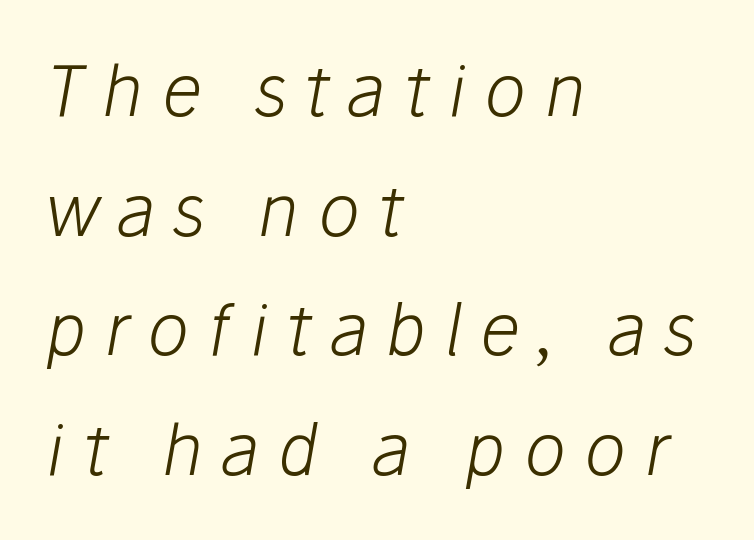
{"italic": "yes", "lean": "right", "slant_degrees": 10, "bold": "no", "weight": "light", "width": "normal", "stroke_contrast": "low", "x_height": "medium", "monospaced": "no", "underline": "no", "align": "left", "line_spacing_ratio": 1.71, "letter_spacing": "wide", "letter_spacing_em": 0.26, "glyph_px": 70}
